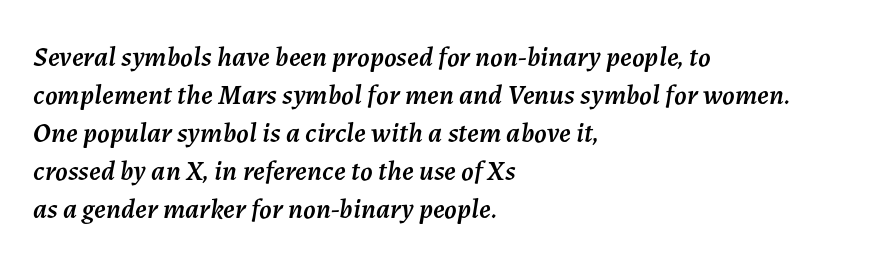
Q: Is the text italic (slanted)? A: Yes, it leans right by about 7 degrees.
Q: Is the text underlined? A: No.
Q: How is the paragraph aligned? A: Left-aligned.
Q: Is the spacing between letters normal or unusually wide? A: Normal.
Q: Is the spacing between lines tight, normal or loose? A: Normal.
Q: Width (condensed, normal, or wide)? A: Normal.
Q: Stroke contrast? A: Medium.
Q: x-height? A: Medium.
Q: Monospaced? A: No.
